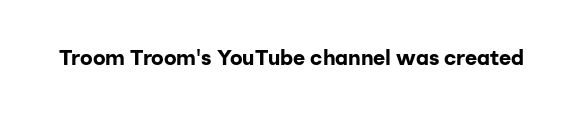
The letterforms sit shoulder to shoulder at normal distance. These lines were composed using upright roman letters. Check the space under the baseline: it is left empty. The sample has been set heavy, in full bold.
